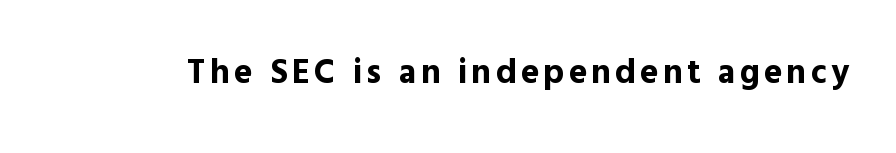
Q: Is the text bold? A: Yes.
Q: Is the text italic (slanted)? A: No, it is upright.
Q: Is the typeface a serif or a sans-serif typeface? A: Sans-serif.
Q: Is the text underlined? A: No.
Q: Width (condensed, normal, or wide)? A: Normal.
Q: x-height? A: Medium.
Q: Monospaced? A: No.
